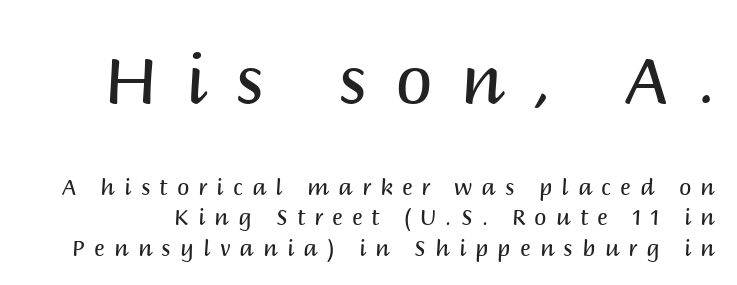
The image shows 67 px regular-weight sans-serif type; set normal line spacing (1.38x), unusually wide letter spacing (+0.42 em), not underlined; the first (top) block is 3.05x larger; medium stroke contrast and a large x-height.
